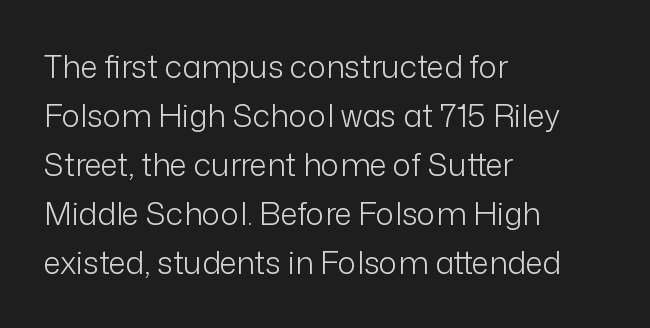
The text block is weighted toward the left margin, trailing off unevenly rightward. Baseline-to-baseline distance is the conventional proportion of letter height. In terms of posture, this sample is upright. Do the characters align in a grid? No, the font is proportional.
